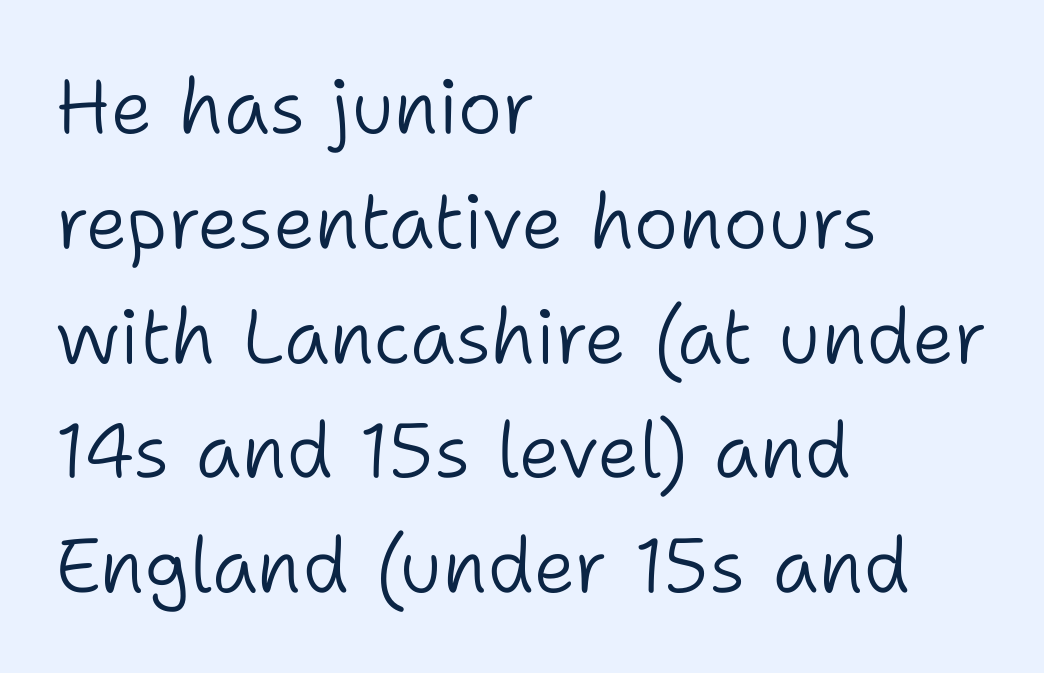
The image shows 76 px light sans-serif type, upright; set left-aligned, normal line spacing (1.51x), normal letter spacing, not underlined; low stroke contrast and a medium x-height.
